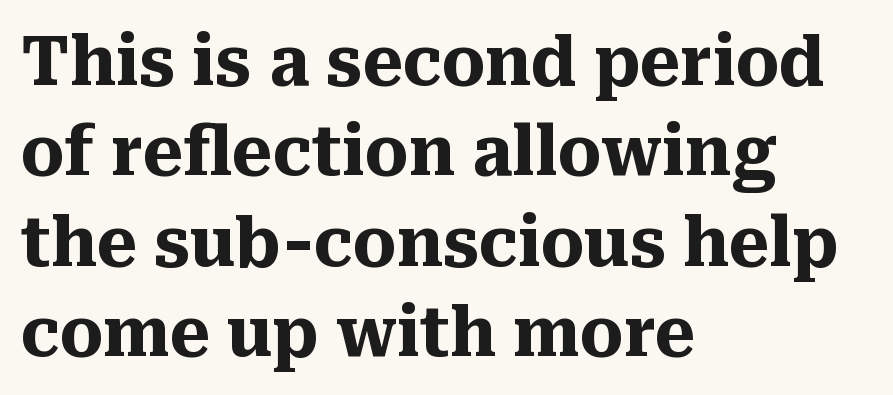
The image shows 68 px heavy serif type, upright; set left-aligned, normal line spacing (1.33x), normal letter spacing, not underlined; medium stroke contrast and a medium x-height.
